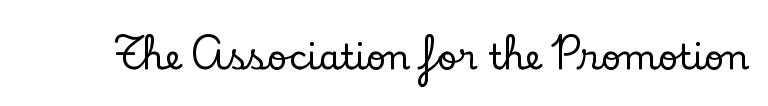
{"serif": "yes", "italic": "no", "width": "normal", "stroke_contrast": "low", "x_height": "small", "monospaced": "no", "underline": "no", "letter_spacing": "normal", "letter_spacing_em": 0.0, "glyph_px": 35}
